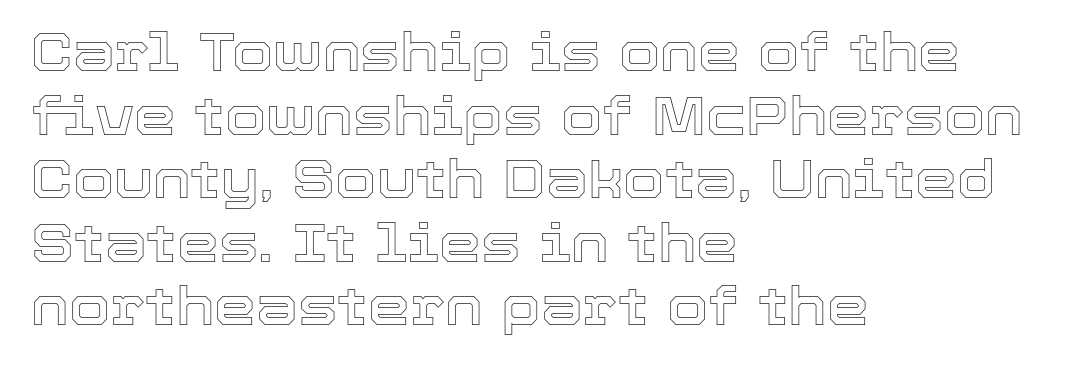
{"italic": "no", "width": "normal", "x_height": "medium", "monospaced": "no", "underline": "no", "align": "left", "line_spacing_ratio": 1.2, "letter_spacing": "normal", "letter_spacing_em": 0.0, "glyph_px": 53}
